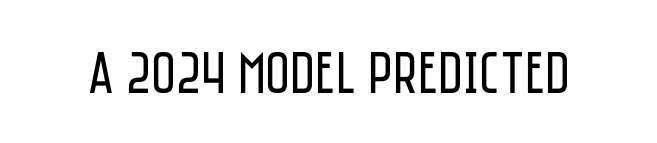
Q: Is the text bold? A: No.
Q: Is the text italic (slanted)? A: No, it is upright.
Q: Is the typeface a serif or a sans-serif typeface? A: Sans-serif.
Q: Is the text underlined? A: No.
Q: Is the spacing between letters normal or unusually wide? A: Normal.
Q: Width (condensed, normal, or wide)? A: Condensed.
Q: Stroke contrast? A: Low.
Q: x-height? A: Large.
Q: Monospaced? A: No.
